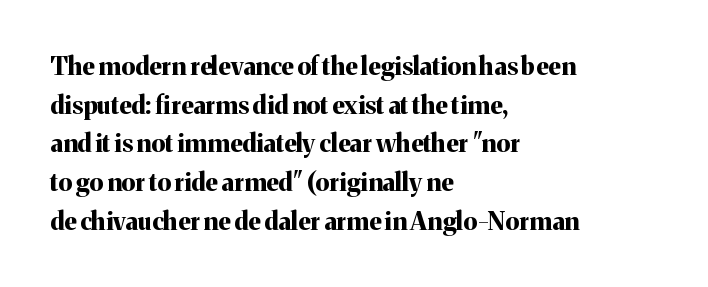
Lines of text with bare space underneath. Default kerning and tracking; the words read as compact shapes. Typeset ragged right — the left edge is the straight one. Regarding leading, the lines here are spaced in the standard way. Every stem runs plumb, perpendicular to the baseline.
